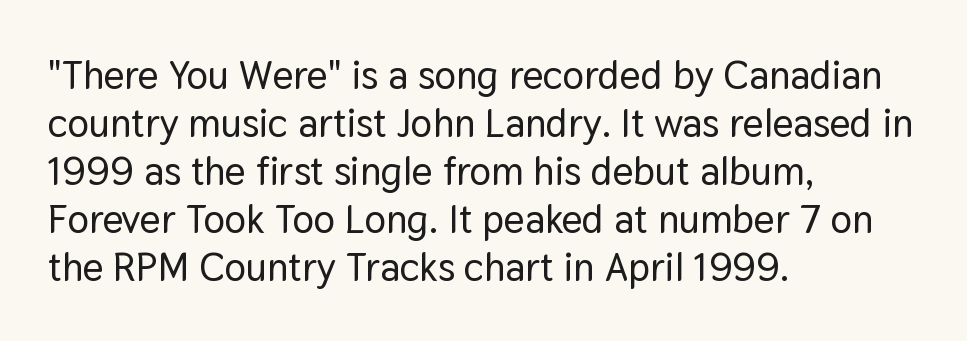
{"serif": "no", "italic": "no", "width": "normal", "stroke_contrast": "low", "x_height": "medium", "monospaced": "no", "underline": "no", "align": "left", "line_spacing_ratio": 1.2, "letter_spacing": "normal", "letter_spacing_em": 0.0, "glyph_px": 40}
